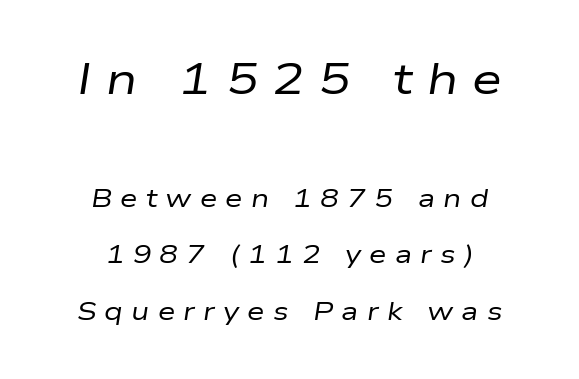
{"italic": "yes", "lean": "right", "slant_degrees": 9, "bold": "no", "weight": "regular", "width": "wide", "stroke_contrast": "low", "x_height": "medium", "monospaced": "no", "underline": "no", "align": "center", "line_spacing": "loose", "line_spacing_ratio": 2.25, "letter_spacing": "wide", "letter_spacing_em": 0.33, "larger_block": "first", "size_ratio": 1.72, "glyph_px": 43}
